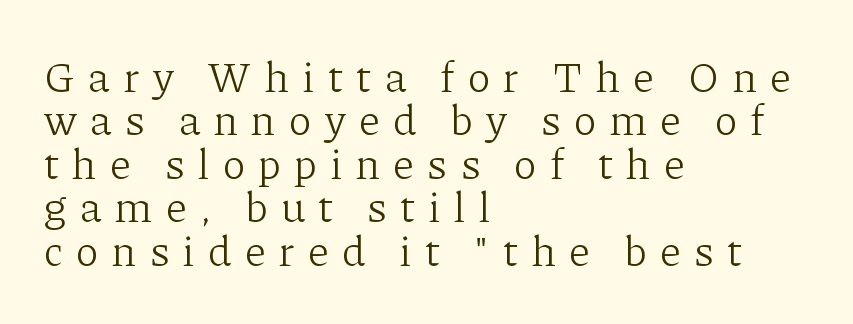
Tracking here is generous; glyphs stand well apart from one another. Each row of text sits above clean, open space. Check where the strokes stop: tiny serifs finish them off. The rendering uses a small line-height, squeezing the rows. Layout note: lines flush left. Think of a printed novel: that variable character pitch is what you see here.
